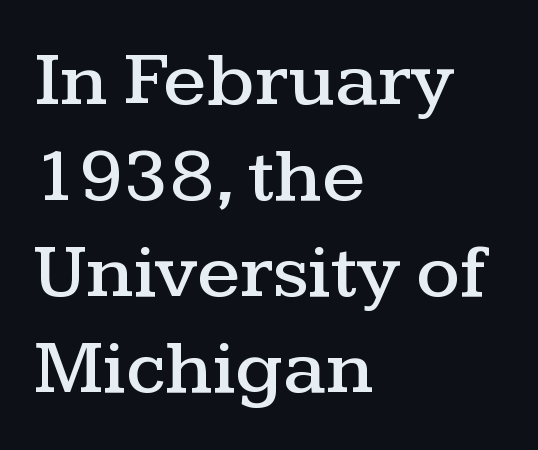
The image shows 78 px wide serif type, upright; set left-aligned, line spacing 1.23x, normal letter spacing, not underlined; medium stroke contrast and a medium x-height.
